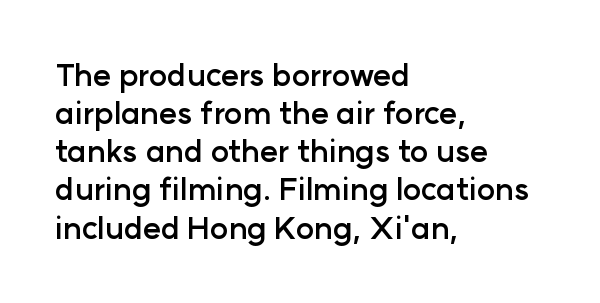
The image shows 31 px semibold sans-serif type, upright; set left-aligned, line spacing 1.23x, normal letter spacing, not underlined; low stroke contrast and a medium x-height.
